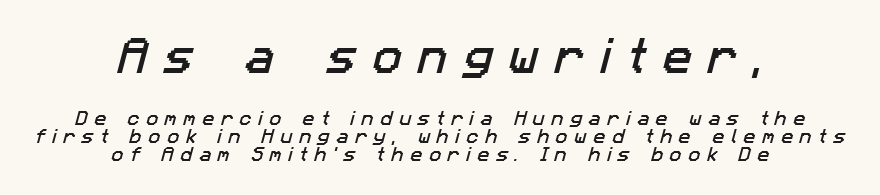
Q: Is the typeface a serif or a sans-serif typeface? A: Sans-serif.
Q: Is the text underlined? A: No.
Q: How is the paragraph aligned? A: Centered.
Q: Is the spacing between letters normal or unusually wide? A: Unusually wide.
Q: Is the spacing between lines tight, normal or loose? A: Tight.
Q: Which block of text is set in a larger size, the first (top) or the second (bottom)? A: The first (top) one.
Q: Width (condensed, normal, or wide)? A: Normal.
Q: Stroke contrast? A: Low.
Q: x-height? A: Medium.
Q: Monospaced? A: No.
